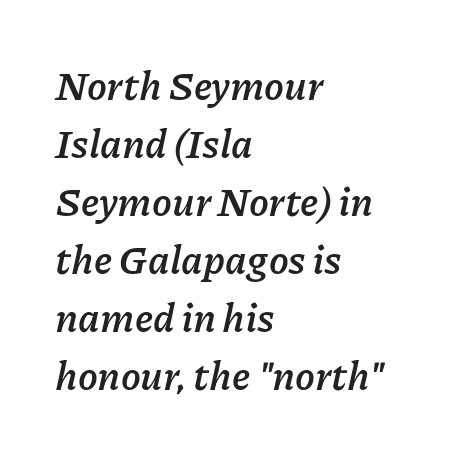
The image shows 40 px semibold type, italic (leaning right); set left-aligned, normal line spacing (1.45x), normal letter spacing, not underlined; low stroke contrast and a medium x-height.
